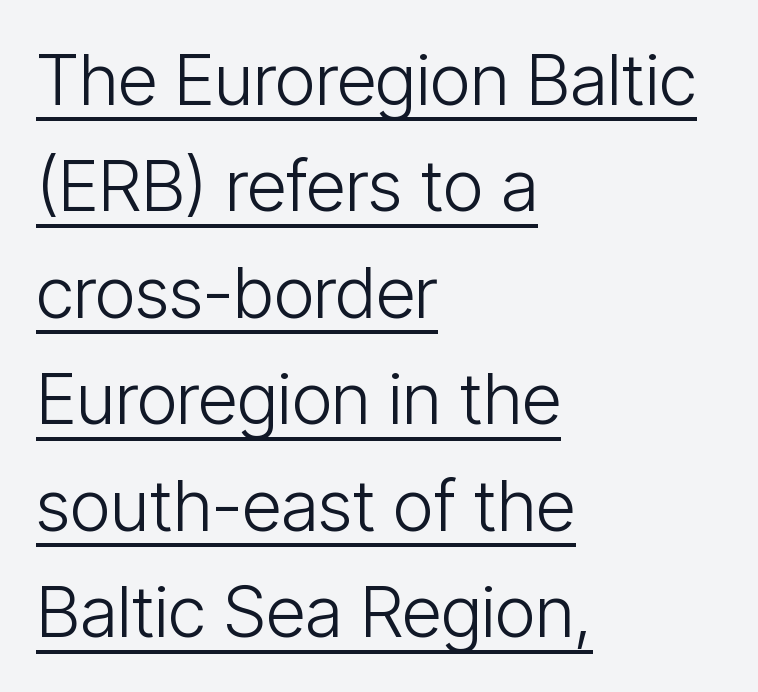
Q: Is the text bold? A: No.
Q: Is the text italic (slanted)? A: No, it is upright.
Q: Is the typeface a serif or a sans-serif typeface? A: Sans-serif.
Q: Is the text underlined? A: Yes.
Q: How is the paragraph aligned? A: Left-aligned.
Q: Is the spacing between letters normal or unusually wide? A: Normal.
Q: Is the spacing between lines tight, normal or loose? A: Normal.
Q: Width (condensed, normal, or wide)? A: Condensed.
Q: Stroke contrast? A: Low.
Q: x-height? A: Medium.
Q: Monospaced? A: No.
